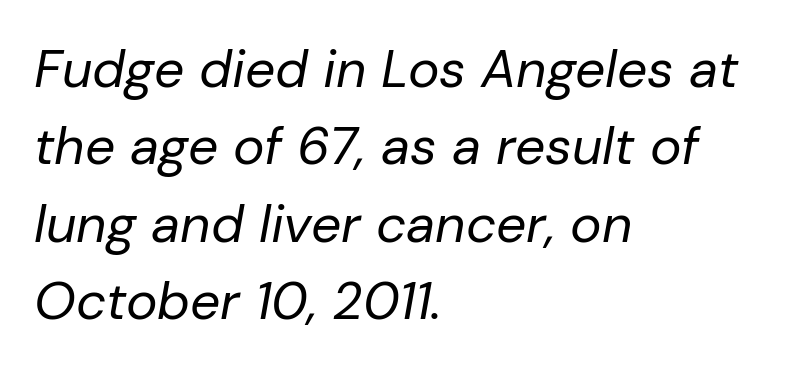
The image shows 53 px regular-weight type, italic (leaning right); set left-aligned, normal line spacing (1.46x), normal letter spacing, not underlined; low stroke contrast and a medium x-height.
